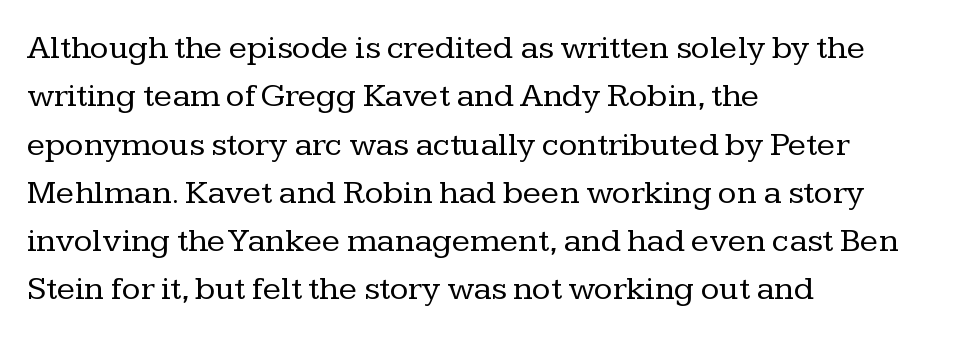
Q: Is the text bold? A: No.
Q: Is the text italic (slanted)? A: No, it is upright.
Q: Is the typeface a serif or a sans-serif typeface? A: Serif.
Q: Is the text underlined? A: No.
Q: How is the paragraph aligned? A: Left-aligned.
Q: Is the spacing between letters normal or unusually wide? A: Normal.
Q: Is the spacing between lines tight, normal or loose? A: Normal.
Q: Width (condensed, normal, or wide)? A: Normal.
Q: Stroke contrast? A: Low.
Q: x-height? A: Medium.
Q: Monospaced? A: No.
